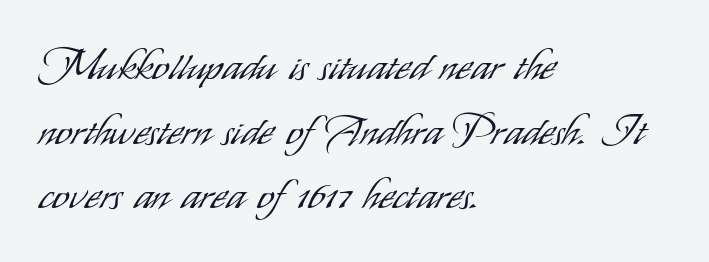
Q: Is the text bold? A: No.
Q: Is the text italic (slanted)? A: Yes.
Q: Is the typeface a serif or a sans-serif typeface? A: Sans-serif.
Q: Is the text underlined? A: No.
Q: How is the paragraph aligned? A: Left-aligned.
Q: Is the spacing between letters normal or unusually wide? A: Normal.
Q: Is the spacing between lines tight, normal or loose? A: Normal.
Q: Width (condensed, normal, or wide)? A: Condensed.
Q: Stroke contrast? A: Low.
Q: x-height? A: Small.
Q: Monospaced? A: No.
